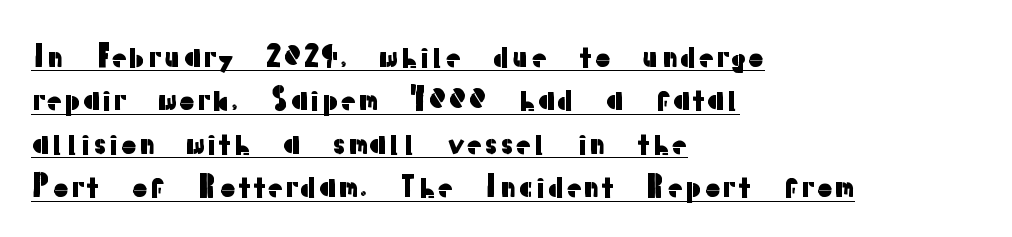
{"serif": "no", "italic": "no", "width": "normal", "stroke_contrast": "low", "x_height": "medium", "monospaced": "no", "underline": "yes", "align": "left", "line_spacing": "normal", "line_spacing_ratio": 1.45, "letter_spacing": "normal", "letter_spacing_em": 0.0, "glyph_px": 30}
